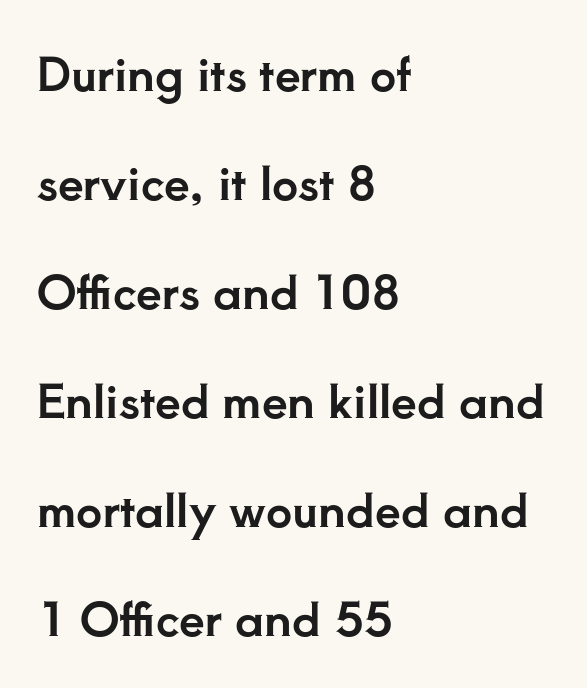
How are the letters spaced? Ordinarily, with no added tracking. The paragraph has a hard left edge and a soft right edge. Serif or sans? Serif — the stroke terminals have little feet. The typography opts for an upright posture over an oblique one. The gap between lines stays unmarked.
